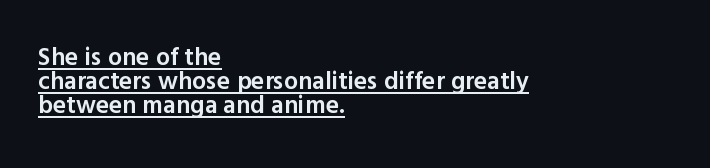
{"italic": "no", "bold": "semi", "underline": "yes", "align": "left", "line_spacing": "tight", "line_spacing_ratio": 0.96, "letter_spacing": "normal", "letter_spacing_em": 0.0, "glyph_px": 25}
